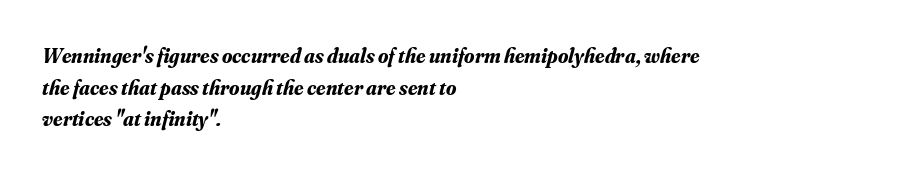
The image shows 21 px bold type, italic (leaning right); set left-aligned, normal line spacing (1.51x), normal letter spacing, not underlined.
